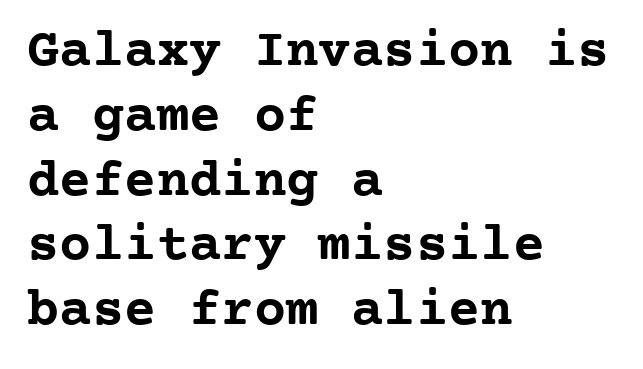
{"serif": "yes", "italic": "no", "bold": "yes", "weight": "semibold", "width": "normal", "stroke_contrast": "low", "x_height": "medium", "monospaced": "yes", "underline": "no", "align": "left", "line_spacing_ratio": 1.2, "letter_spacing": "normal", "letter_spacing_em": 0.0, "glyph_px": 54}
